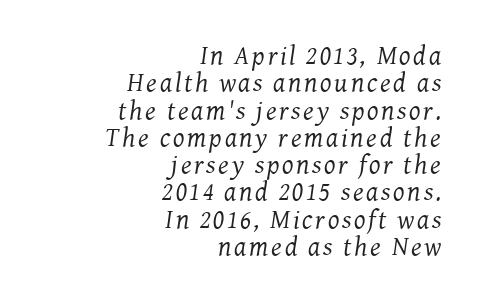
Q: Is the text bold? A: No.
Q: Is the text italic (slanted)? A: Yes, it leans right by about 7 degrees.
Q: Is the text underlined? A: No.
Q: How is the paragraph aligned? A: Right-aligned.
Q: Is the spacing between lines tight, normal or loose? A: Tight.
